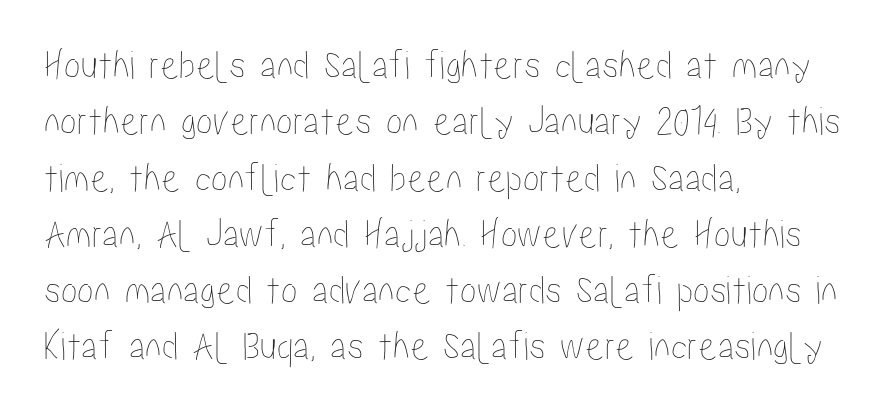
The image shows 42 px condensed type, upright; set left-aligned, normal line spacing (1.34x), normal letter spacing, not underlined; low stroke contrast and a medium x-height.
